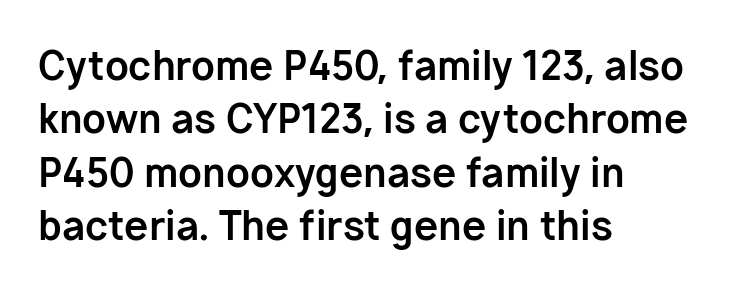
The compositor pushed each line to the left boundary. Nothing sits at the stroke ends, so this counts as sans-serif. Each new line begins a customary step beneath the previous one. These lines keep a tight, regular rhythm from letter to letter. This is the regular roman posture of the typeface. Letters rest on an invisible, unmarked baseline.
